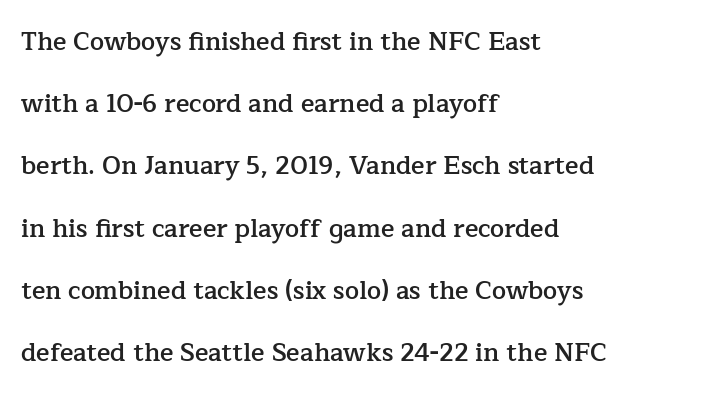
The image shows 25 px text type, upright; set left-aligned, loose line spacing (2.49x), normal letter spacing, not underlined.
